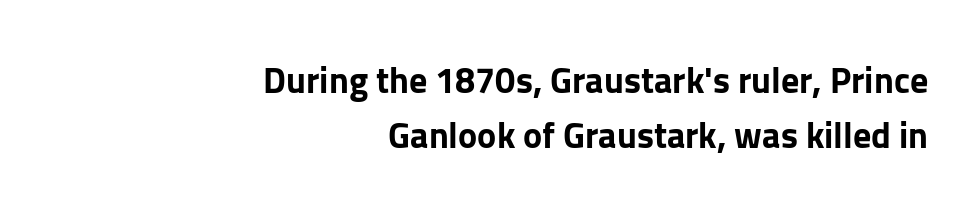
{"serif": "no", "italic": "no", "bold": "yes", "weight": "bold", "width": "normal", "stroke_contrast": "low", "x_height": "medium", "monospaced": "no", "underline": "no", "align": "right", "line_spacing": "normal", "line_spacing_ratio": 1.52, "letter_spacing": "normal", "letter_spacing_em": 0.0, "glyph_px": 36}
